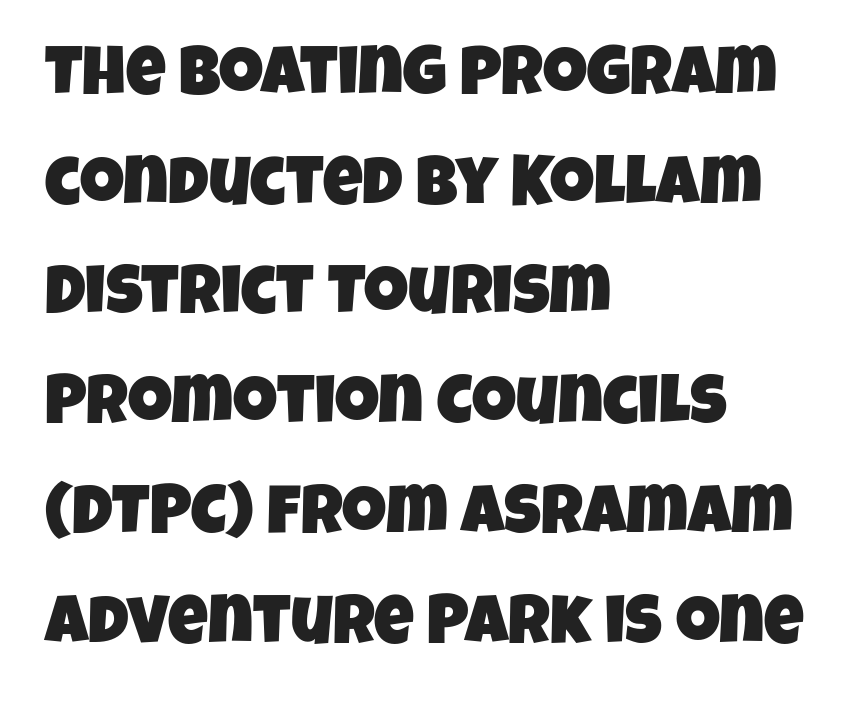
{"serif": "no", "width": "condensed", "stroke_contrast": "low", "x_height": "large", "monospaced": "no", "underline": "no", "align": "left", "line_spacing": "normal", "line_spacing_ratio": 1.59, "letter_spacing": "normal", "letter_spacing_em": 0.0, "glyph_px": 69}
